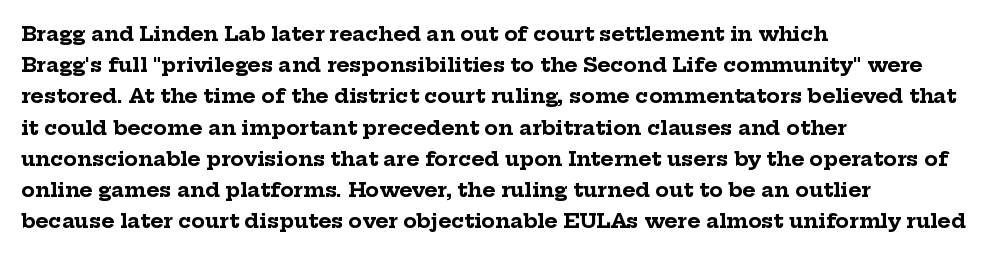
The image shows 20 px bold type, upright; set left-aligned, normal line spacing (1.56x), normal letter spacing, not underlined.
